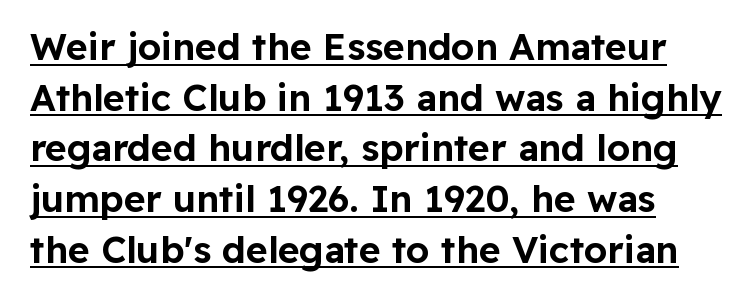
The face used here is rendered with its standard letterfit. The rendering uses natural spacing where letterforms have individual widths. Underline: present. Tall strokes in this sample are plumb rather than angled. The characters display no serif detailing; their extremities are plain.
